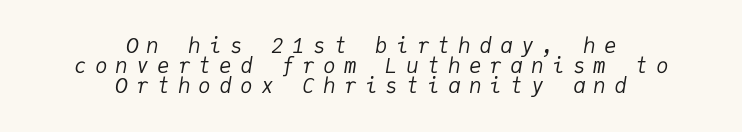
{"italic": "yes", "lean": "right", "slant_degrees": 9, "bold": "no", "underline": "no", "align": "center", "line_spacing": "tight", "line_spacing_ratio": 0.96, "letter_spacing": "wide", "letter_spacing_em": 0.39, "glyph_px": 21}
